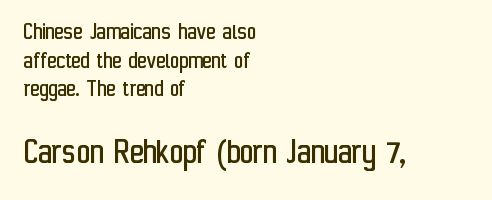
Q: Is the text bold? A: No.
Q: Is the text italic (slanted)? A: No, it is upright.
Q: Is the typeface a serif or a sans-serif typeface? A: Sans-serif.
Q: Is the text underlined? A: No.
Q: How is the paragraph aligned? A: Left-aligned.
Q: Is the spacing between letters normal or unusually wide? A: Normal.
Q: Is the spacing between lines tight, normal or loose? A: Tight.
Q: Which block of text is set in a larger size, the first (top) or the second (bottom)? A: The second (bottom) one.
Q: Width (condensed, normal, or wide)? A: Condensed.
Q: Stroke contrast? A: Low.
Q: x-height? A: Medium.
Q: Monospaced? A: No.
